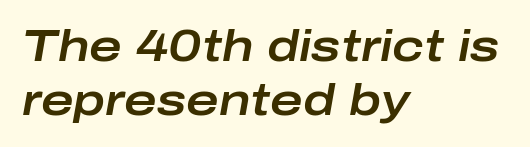
The image shows 44 px wide type, italic (leaning right); set left-aligned, line spacing 1.22x, normal letter spacing, not underlined; low stroke contrast and a medium x-height.
